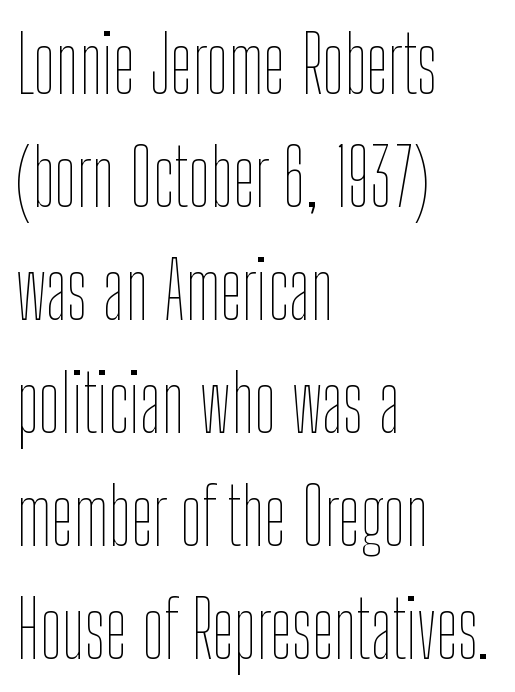
The image shows 79 px thin, condensed type, upright; set left-aligned, normal line spacing (1.43x), normal letter spacing, not underlined; low stroke contrast and a medium x-height.
